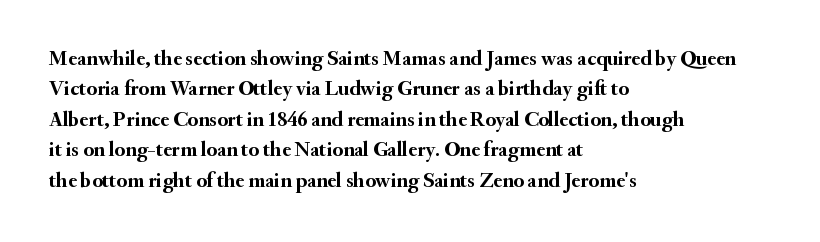
{"italic": "no", "bold": "yes", "underline": "no", "align": "left", "line_spacing": "normal", "line_spacing_ratio": 1.45, "letter_spacing": "normal", "letter_spacing_em": 0.0, "glyph_px": 21}
